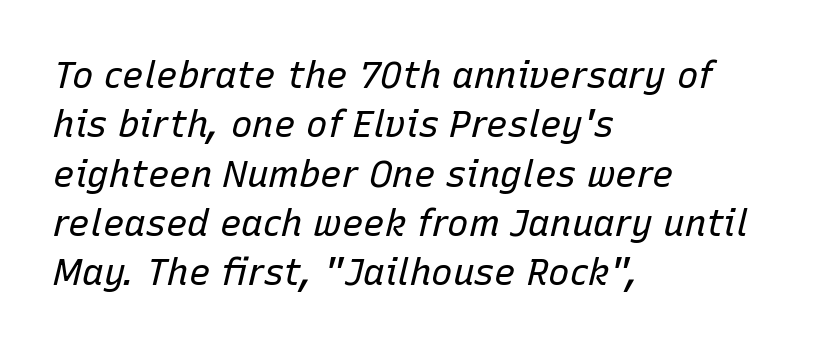
{"italic": "yes", "lean": "right", "slant_degrees": 15, "bold": "no", "weight": "regular", "width": "normal", "stroke_contrast": "low", "x_height": "medium", "monospaced": "no", "underline": "no", "align": "left", "line_spacing": "normal", "line_spacing_ratio": 1.37, "letter_spacing": "normal", "letter_spacing_em": 0.0, "glyph_px": 36}
